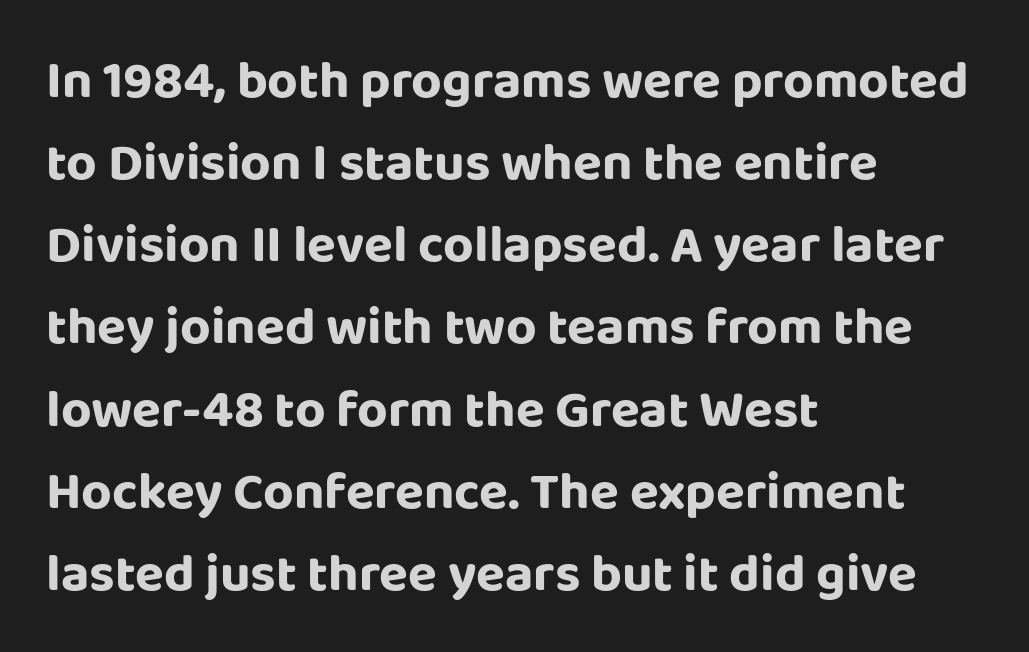
Q: Is the text italic (slanted)? A: No, it is upright.
Q: Is the typeface a serif or a sans-serif typeface? A: Sans-serif.
Q: Is the text underlined? A: No.
Q: How is the paragraph aligned? A: Left-aligned.
Q: Is the spacing between letters normal or unusually wide? A: Normal.
Q: Is the spacing between lines tight, normal or loose? A: Normal.
Q: Width (condensed, normal, or wide)? A: Normal.
Q: Stroke contrast? A: Low.
Q: x-height? A: Large.
Q: Monospaced? A: No.
